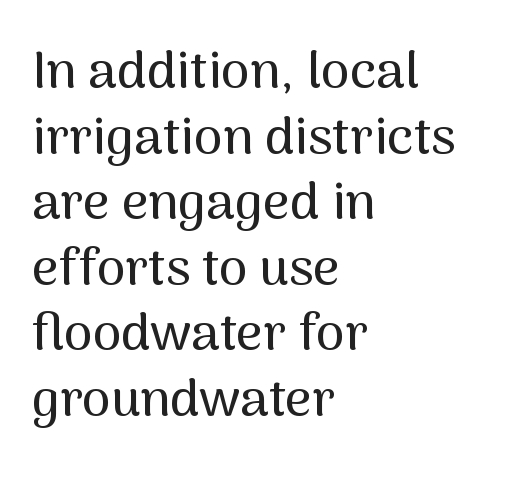
{"serif": "no", "italic": "no", "width": "normal", "stroke_contrast": "medium", "x_height": "medium", "monospaced": "no", "underline": "no", "align": "left", "line_spacing": "normal", "line_spacing_ratio": 1.26, "letter_spacing": "normal", "letter_spacing_em": 0.0, "glyph_px": 52}
